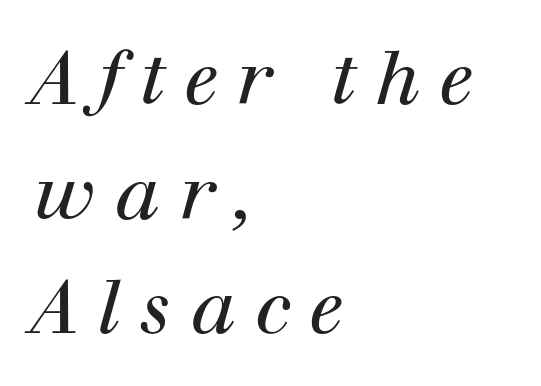
This sample keeps an unexceptional amount of space between lines. In terms of letterspacing, this is a distinctly airy, spread setting. Spacing verdict: proportional, widths tailored to each character. The characters display serif detailing at their extremities.
